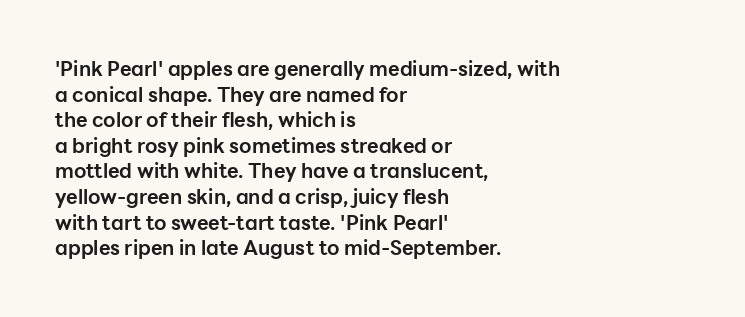
The letters stand straight up with perfectly vertical stems. The space directly below the letters is spotless. Letter spacing: default. Bold? Absolutely — the strokes are thick and heavy. The leading is moderate, giving the passage an even texture. The lines in this sample share a left origin and differ only in where they stop.
